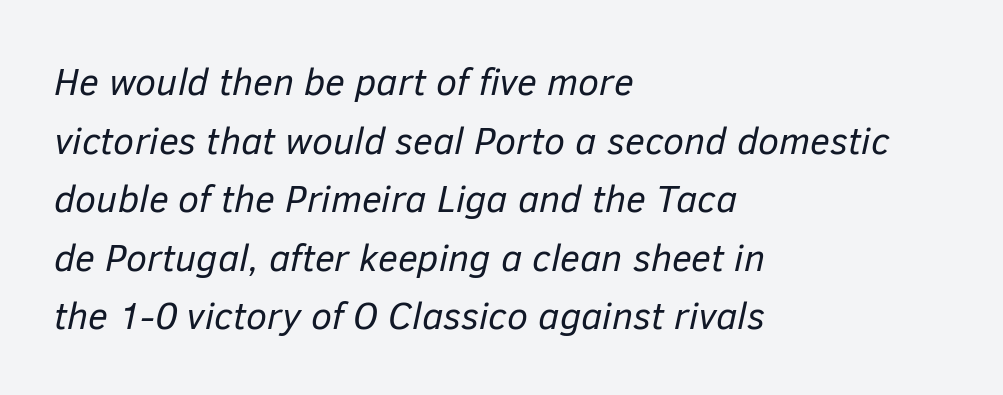
{"italic": "yes", "lean": "right", "slant_degrees": 12, "bold": "no", "weight": "regular", "width": "normal", "stroke_contrast": "low", "x_height": "medium", "monospaced": "no", "underline": "no", "align": "left", "line_spacing": "normal", "line_spacing_ratio": 1.54, "letter_spacing": "normal", "letter_spacing_em": 0.0, "glyph_px": 38}
